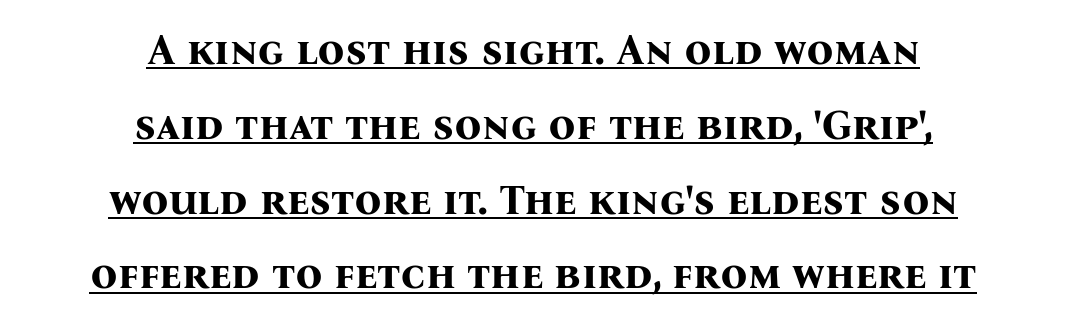
Q: Is the text bold? A: Yes.
Q: Is the text italic (slanted)? A: No, it is upright.
Q: Is the typeface a serif or a sans-serif typeface? A: Serif.
Q: Is the text underlined? A: Yes.
Q: How is the paragraph aligned? A: Centered.
Q: Is the spacing between letters normal or unusually wide? A: Normal.
Q: Width (condensed, normal, or wide)? A: Normal.
Q: Stroke contrast? A: Medium.
Q: x-height? A: Medium.
Q: Monospaced? A: No.
